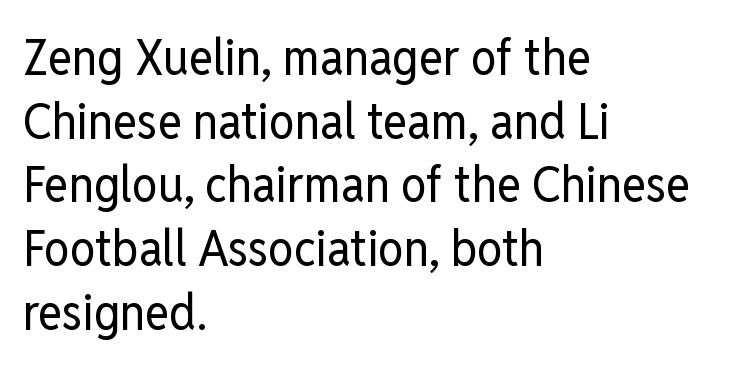
The image shows 51 px regular-weight, condensed sans-serif type, upright; set left-aligned, normal line spacing (1.25x), normal letter spacing, not underlined; low stroke contrast and a medium x-height.
